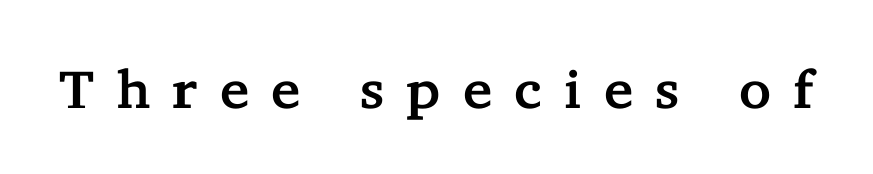
{"serif": "yes", "italic": "no", "width": "normal", "stroke_contrast": "low", "x_height": "medium", "monospaced": "no", "underline": "no", "letter_spacing": "wide", "letter_spacing_em": 0.41, "glyph_px": 54}
